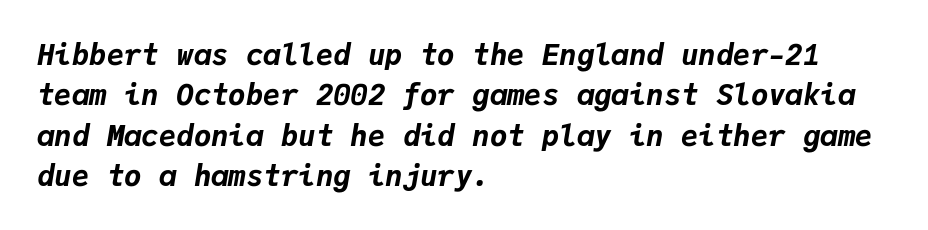
The area under the type is left untouched. A typesetter would call this zero additional tracking. These lines were composed using italics. Typeset ragged right — the left edge is the straight one. Looks like terminal output: every glyph gets an equal slot.
